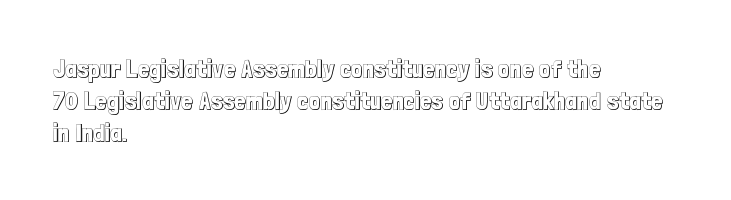
Summary of vertical rhythm: regular, with standard interline spacing. The string is rendered with underlining switched off. This rendering uses left alignment, leaving the right contour irregular. The lettering stays uniformly vertical, giving the passage a roman look. The horizontal fit of the characters is conventional and even.
